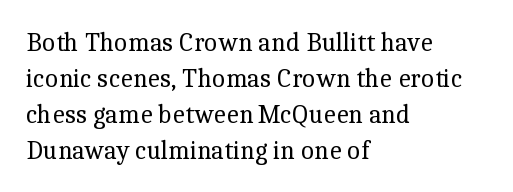
Teacher's note: observe the even left margin — that is flush-left alignment. Students, note that the glyphs here touch the page at normal intervals. Do the letters lean? They stand straight. Descenders hang freely into open space. Stem width sits at or under what a default text font uses.
